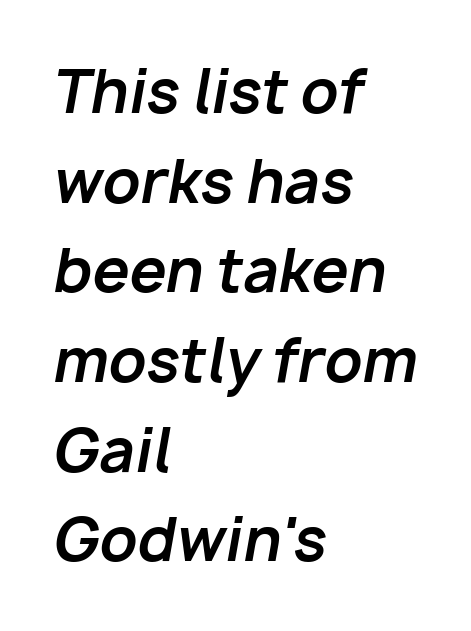
The image shows 59 px bold type, italic (leaning right); set left-aligned, normal line spacing (1.52x), normal letter spacing, not underlined; low stroke contrast and a medium x-height.
